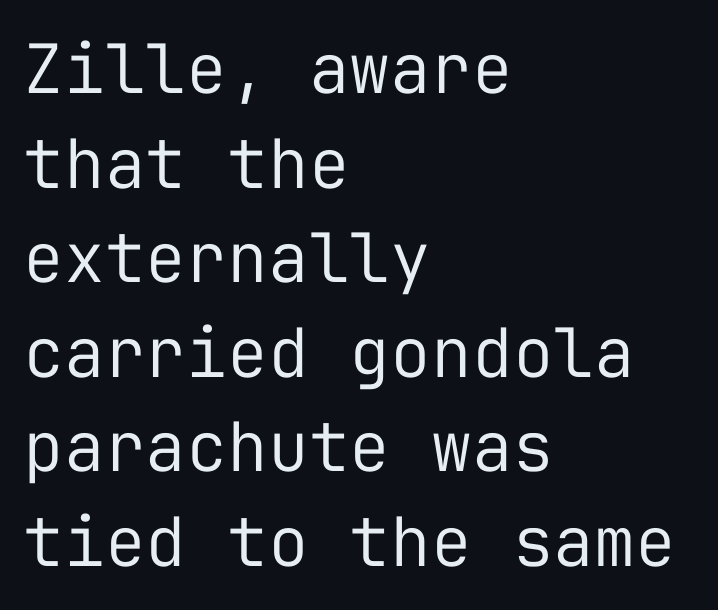
{"serif": "no", "italic": "no", "bold": "no", "weight": "regular", "width": "normal", "stroke_contrast": "low", "x_height": "medium", "monospaced": "yes", "underline": "no", "align": "left", "line_spacing": "normal", "line_spacing_ratio": 1.39, "letter_spacing": "normal", "letter_spacing_em": 0.0, "glyph_px": 68}
